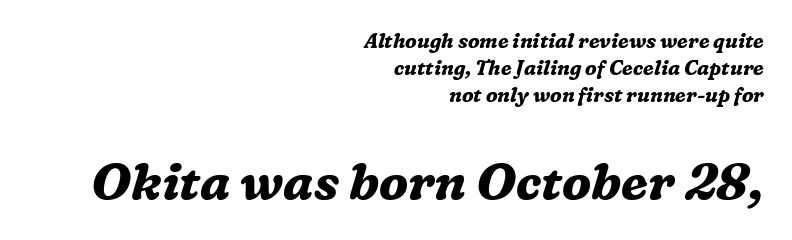
The image shows 50 px bold serif type, italic (leaning right); set right-aligned, normal line spacing (1.36x), normal letter spacing, not underlined; the second (bottom) block is 2.5x larger; medium stroke contrast and a medium x-height.
